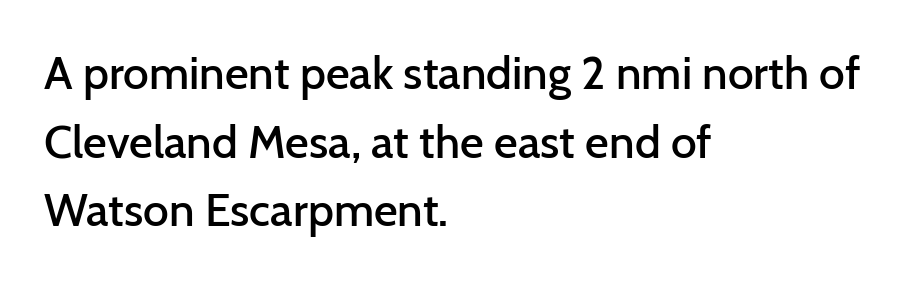
Q: Is the text bold? A: Semi-bold.
Q: Is the text italic (slanted)? A: No, it is upright.
Q: Is the typeface a serif or a sans-serif typeface? A: Sans-serif.
Q: Is the text underlined? A: No.
Q: How is the paragraph aligned? A: Left-aligned.
Q: Is the spacing between letters normal or unusually wide? A: Normal.
Q: Is the spacing between lines tight, normal or loose? A: Normal.
Q: Width (condensed, normal, or wide)? A: Normal.
Q: Stroke contrast? A: Low.
Q: x-height? A: Medium.
Q: Monospaced? A: No.
